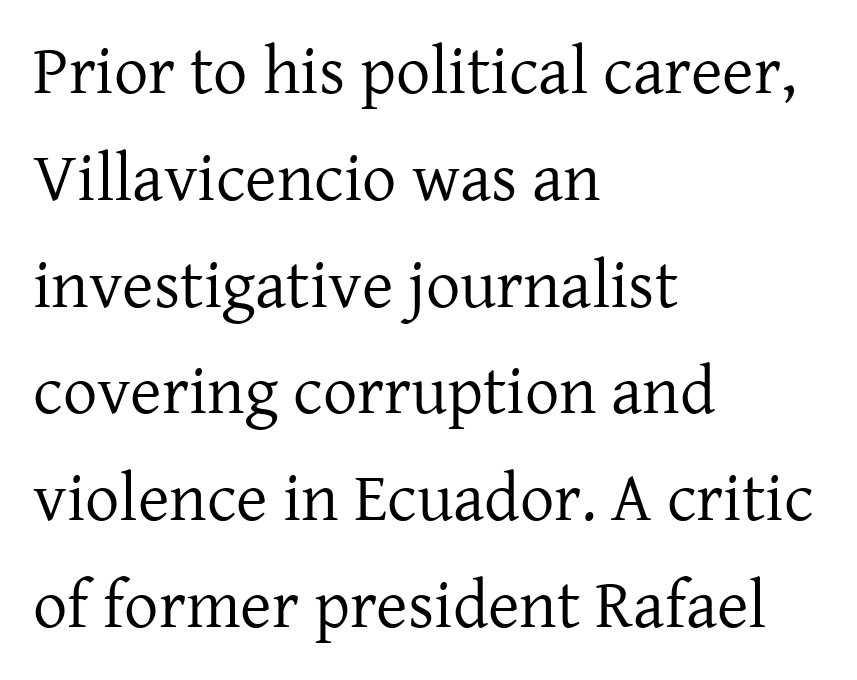
The image shows 68 px regular-weight serif type, upright; set left-aligned, normal line spacing (1.57x), normal letter spacing, not underlined; low stroke contrast and a medium x-height.
